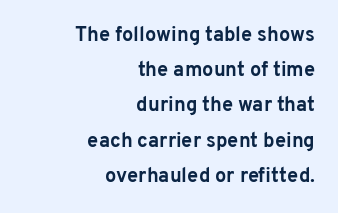
{"italic": "no", "bold": "yes", "underline": "no", "align": "right", "line_spacing_ratio": 1.76, "letter_spacing": "normal", "letter_spacing_em": 0.0, "glyph_px": 20}
